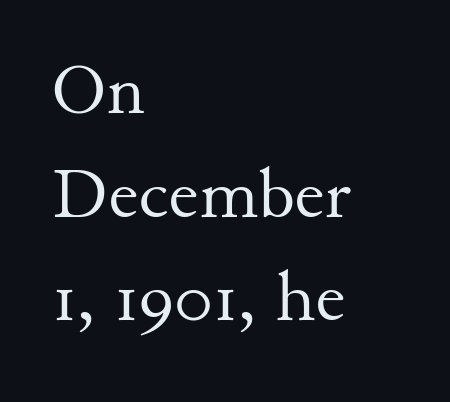
The block of text has a typical density, with ordinary space between rows. No word sits above an underline. The font's upright variant was chosen for this text. There is no visible air inserted between adjacent glyphs. This sample has the flowing, uneven cadence of proportional lettering.
